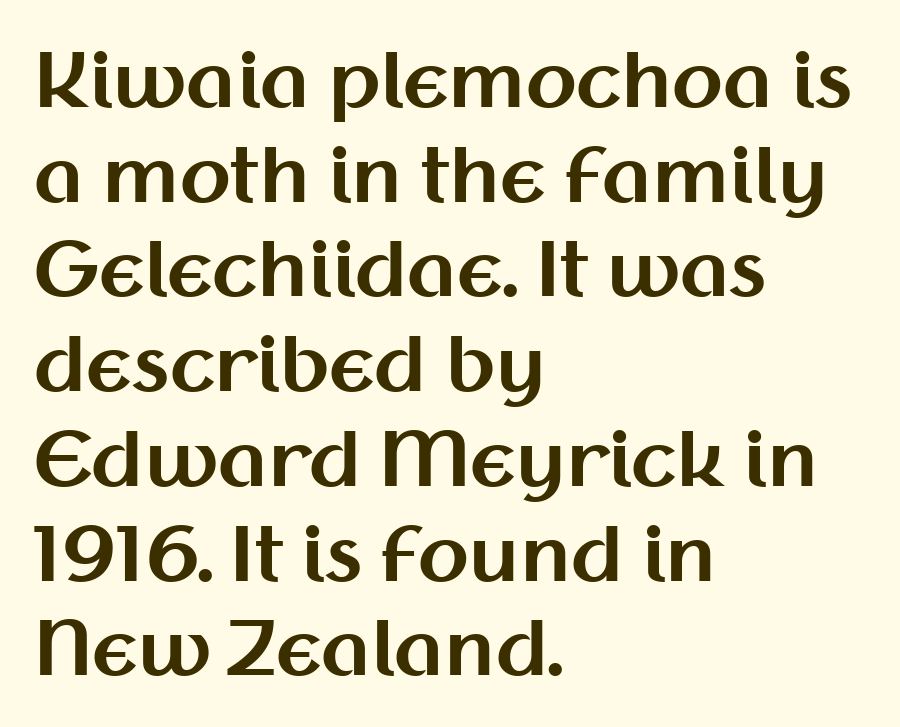
The image shows 74 px bold sans-serif type, upright; set left-aligned, normal line spacing (1.28x), normal letter spacing, not underlined; medium stroke contrast and a medium x-height.
